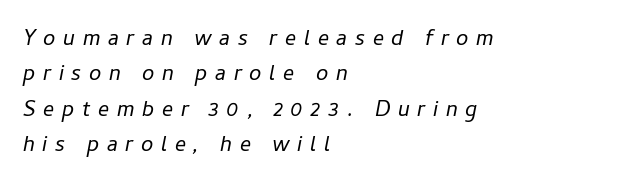
{"italic": "yes", "lean": "right", "slant_degrees": 11, "bold": "no", "underline": "no", "align": "left", "line_spacing": "normal", "line_spacing_ratio": 1.61, "letter_spacing": "wide", "letter_spacing_em": 0.35, "glyph_px": 22}
